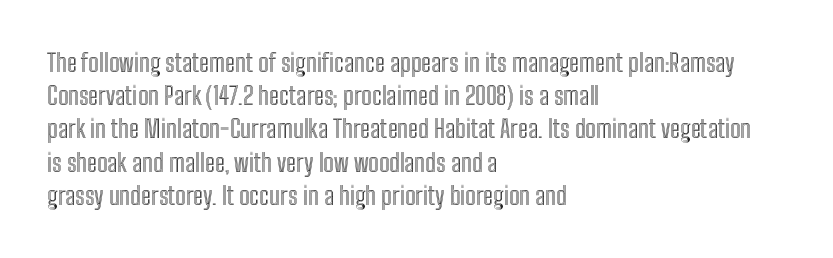
{"italic": "no", "underline": "no", "align": "left", "line_spacing": "normal", "line_spacing_ratio": 1.33, "letter_spacing": "normal", "letter_spacing_em": 0.0, "glyph_px": 25}
